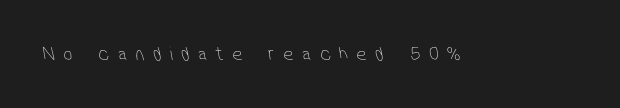
{"bold": "no", "underline": "no", "letter_spacing": "wide", "letter_spacing_em": 0.43, "glyph_px": 20}
